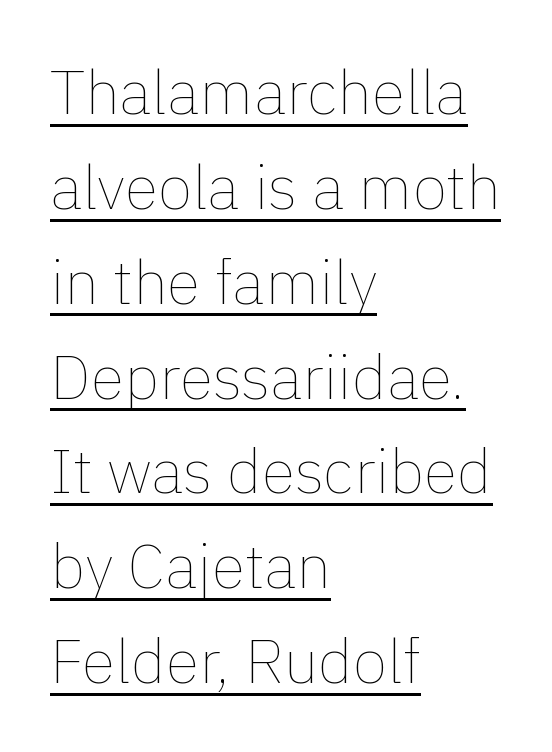
Q: Is the text bold? A: No.
Q: Is the text italic (slanted)? A: No, it is upright.
Q: Is the text underlined? A: Yes.
Q: How is the paragraph aligned? A: Left-aligned.
Q: Is the spacing between letters normal or unusually wide? A: Normal.
Q: Is the spacing between lines tight, normal or loose? A: Normal.
Q: Width (condensed, normal, or wide)? A: Normal.
Q: x-height? A: Medium.
Q: Monospaced? A: No.
